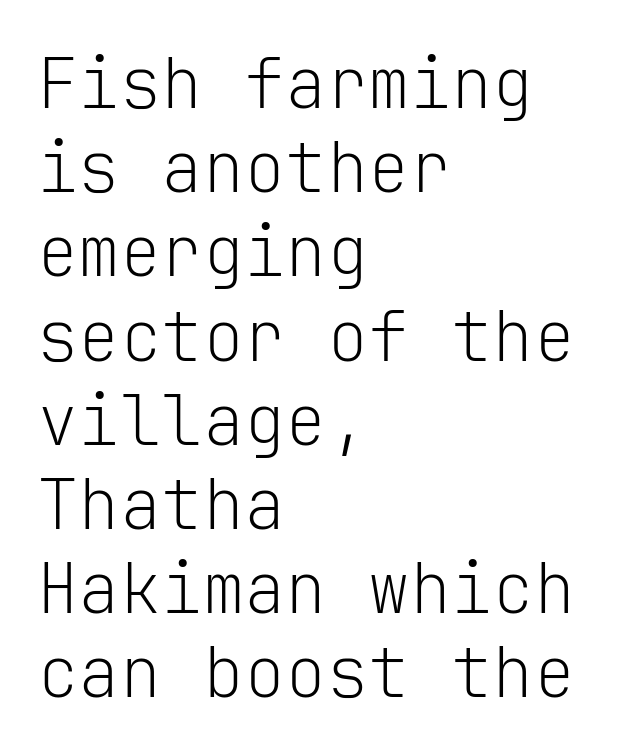
Q: Is the text bold? A: No.
Q: Is the text italic (slanted)? A: No, it is upright.
Q: Is the typeface a serif or a sans-serif typeface? A: Sans-serif.
Q: Is the text underlined? A: No.
Q: How is the paragraph aligned? A: Left-aligned.
Q: Is the spacing between letters normal or unusually wide? A: Normal.
Q: Width (condensed, normal, or wide)? A: Normal.
Q: Stroke contrast? A: Low.
Q: x-height? A: Medium.
Q: Monospaced? A: Yes.
